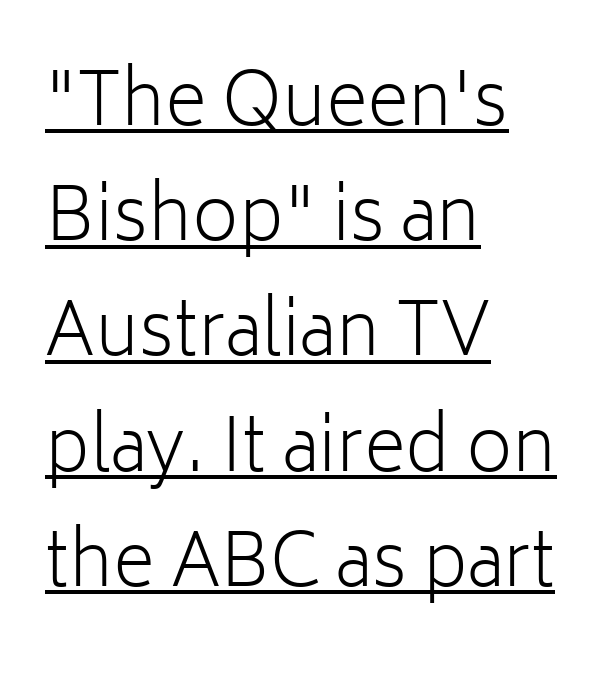
Q: Is the text bold? A: No.
Q: Is the text italic (slanted)? A: No, it is upright.
Q: Is the typeface a serif or a sans-serif typeface? A: Sans-serif.
Q: Is the text underlined? A: Yes.
Q: How is the paragraph aligned? A: Left-aligned.
Q: Is the spacing between letters normal or unusually wide? A: Normal.
Q: Is the spacing between lines tight, normal or loose? A: Normal.
Q: Width (condensed, normal, or wide)? A: Normal.
Q: Stroke contrast? A: Low.
Q: x-height? A: Medium.
Q: Monospaced? A: No.
